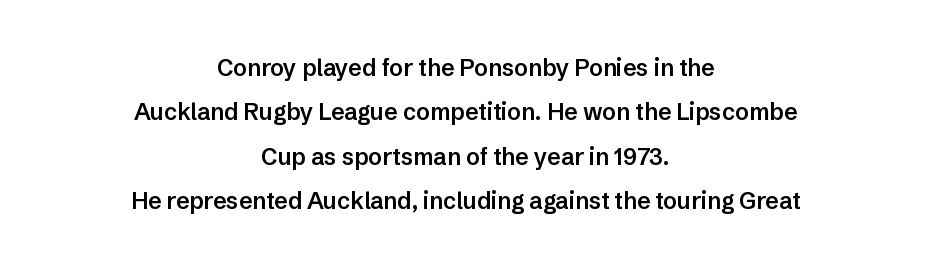
{"italic": "no", "bold": "semi", "underline": "no", "align": "center", "line_spacing": "loose", "line_spacing_ratio": 1.93, "letter_spacing": "normal", "letter_spacing_em": 0.0, "glyph_px": 23}
